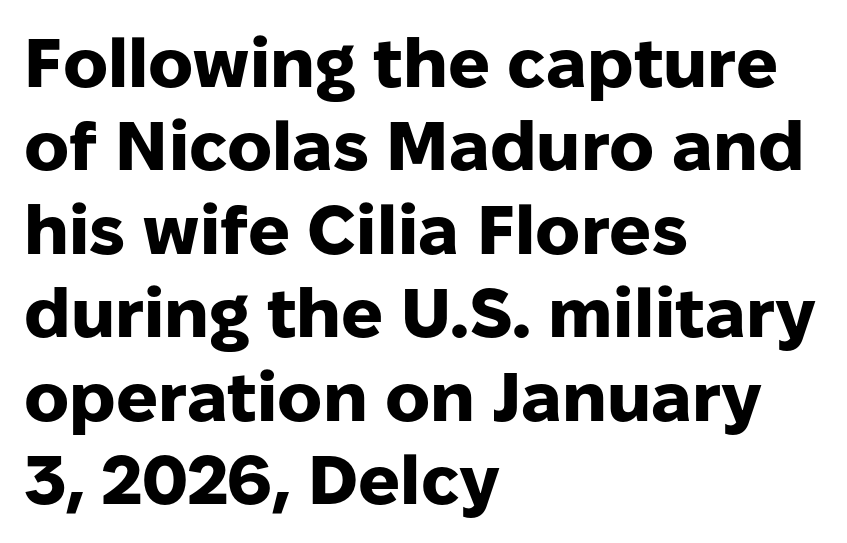
Grotesque or geometric, the face here clearly has no serifs. A classic flush-left, rag-right setting is used for this passage. Here the designer chose a conventional face with non-uniform glyph widths. Compared with typical body copy, the letter spacing here is the same. This is roman type, the default non-slanted kind.
